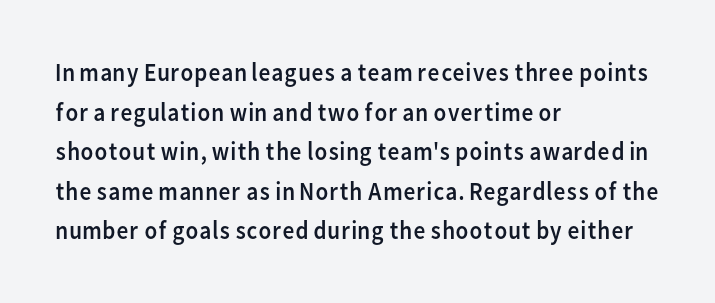
The image shows 26 px text type, upright; set left-aligned, normal line spacing (1.52x), normal letter spacing, not underlined.
